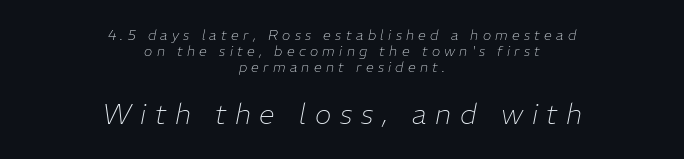
Q: Is the text bold? A: No.
Q: Is the text italic (slanted)? A: Yes, it leans right by about 11 degrees.
Q: Is the text underlined? A: No.
Q: How is the paragraph aligned? A: Centered.
Q: Is the spacing between letters normal or unusually wide? A: Unusually wide.
Q: Is the spacing between lines tight, normal or loose? A: Tight.
Q: Which block of text is set in a larger size, the first (top) or the second (bottom)? A: The second (bottom) one.
Q: Width (condensed, normal, or wide)? A: Normal.
Q: Stroke contrast? A: Low.
Q: x-height? A: Medium.
Q: Monospaced? A: No.
